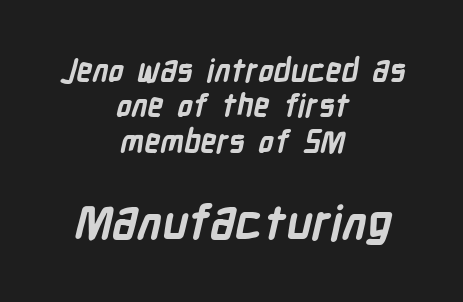
How would I describe the line gaps? Narrow and economical. Horizontal alignment here is central, giving a formal, balanced look. Check under the words: just untouched page. Proportional: the letters do not fall into vertical columns.
